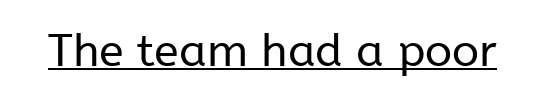
The image shows 45 px regular-weight sans-serif type, upright; set normal letter spacing, underlined; low stroke contrast and a medium x-height.
